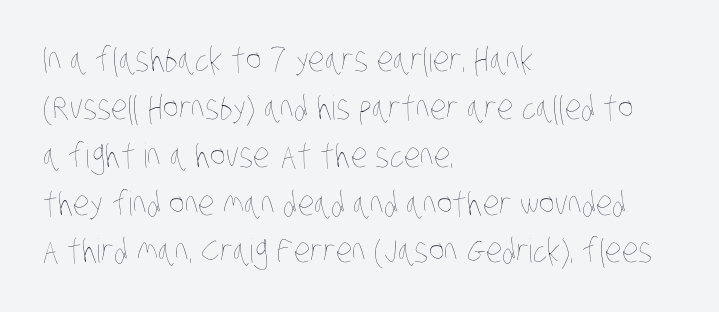
Q: Is the text bold? A: No.
Q: Is the text underlined? A: No.
Q: How is the paragraph aligned? A: Left-aligned.
Q: Is the spacing between letters normal or unusually wide? A: Normal.
Q: Is the spacing between lines tight, normal or loose? A: Normal.
Q: Width (condensed, normal, or wide)? A: Condensed.
Q: Stroke contrast? A: Low.
Q: x-height? A: Large.
Q: Monospaced? A: No.
